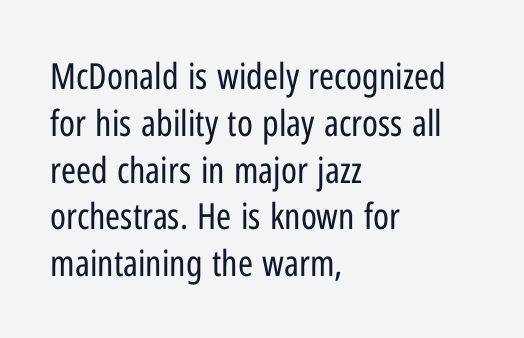
The image shows 36 px regular-weight, condensed sans-serif type, upright; set left-aligned, normal line spacing (1.3x), normal letter spacing, not underlined; low stroke contrast and a medium x-height.
